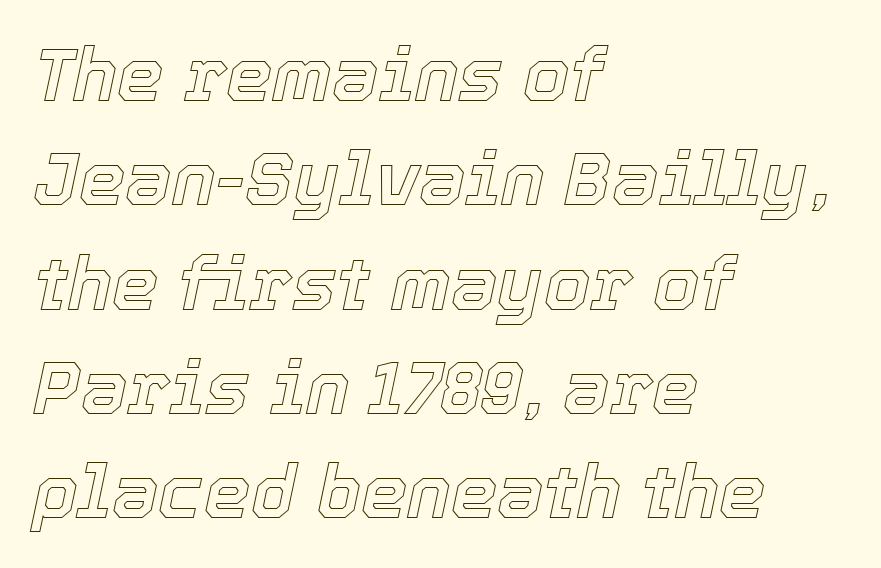
The image shows 74 px text type, italic (leaning right); set left-aligned, normal line spacing (1.41x), normal letter spacing, not underlined; a medium x-height.
